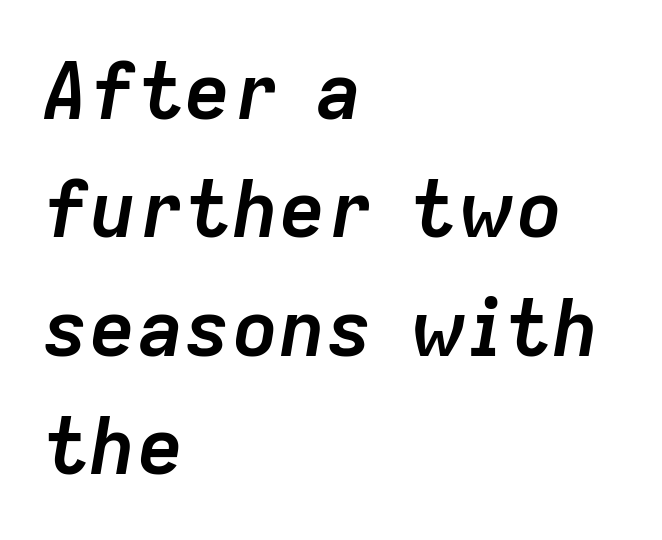
The image shows 79 px semibold type, italic (leaning right); set left-aligned, normal line spacing (1.5x), normal letter spacing, not underlined; low stroke contrast and a medium x-height.
